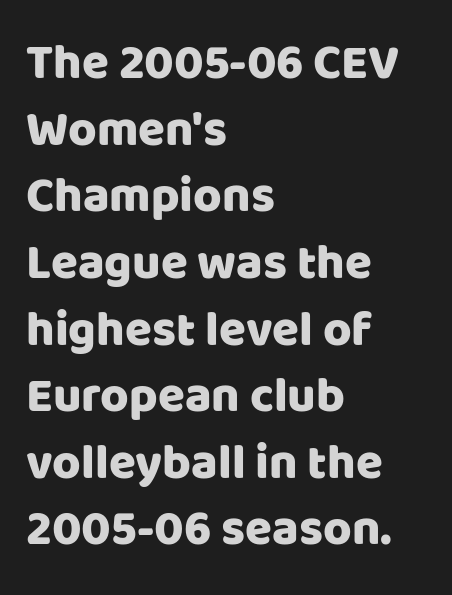
Quick note: interline space is typical. These lines keep a tight, regular rhythm from letter to letter. A typesetter would call this proportional, since set widths differ per character. Line beginnings align vertically; line endings do not. Bare-footed words on every line. When letters stand straight like this, we call the style roman or upright.
